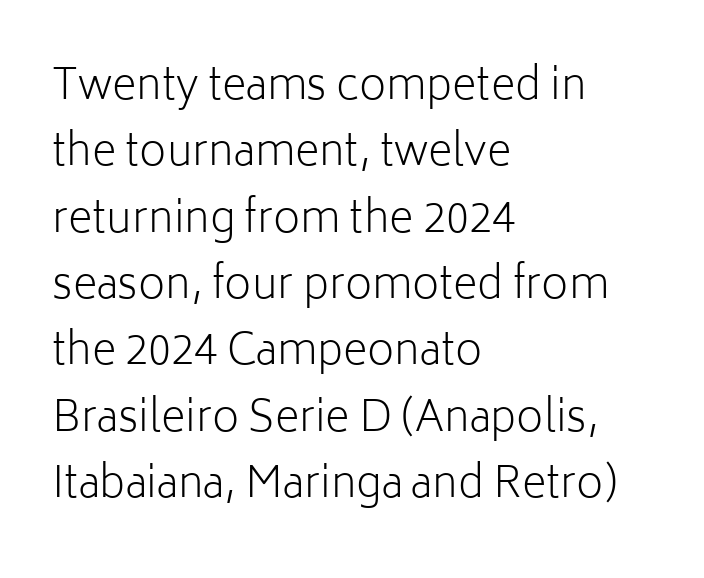
One glance says typical: line gaps are just what's usual. Typographically, this falls in the sans-serif category. No extra tracking has been applied to these lines. Underline: absent. Looks like regular typesetting: each glyph gets only the width it needs.
